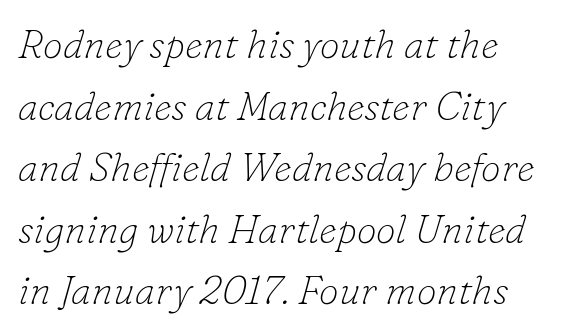
The image shows 40 px thin serif type, italic (leaning right); set normal line spacing (1.54x), normal letter spacing, not underlined; low stroke contrast and a small x-height.
